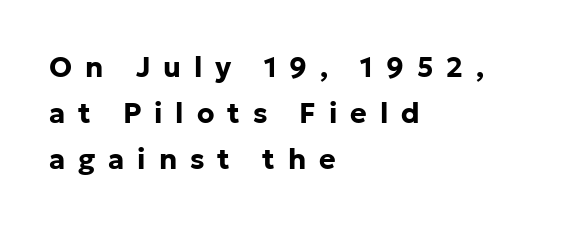
The image shows 28 px bold sans-serif type, upright; set left-aligned, normal line spacing (1.65x), unusually wide letter spacing (+0.46 em), not underlined; low stroke contrast and a medium x-height.
